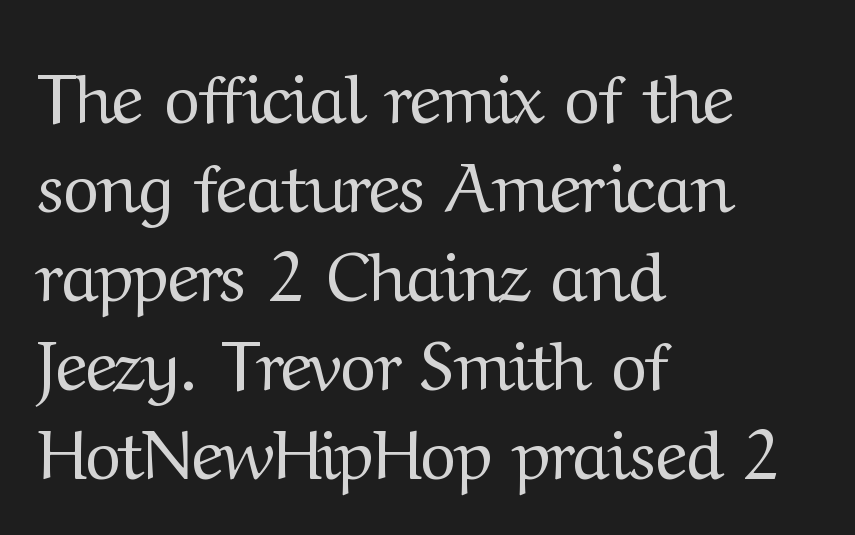
Q: Is the text bold? A: No.
Q: Is the text italic (slanted)? A: No, it is upright.
Q: Is the typeface a serif or a sans-serif typeface? A: Serif.
Q: Is the text underlined? A: No.
Q: How is the paragraph aligned? A: Left-aligned.
Q: Is the spacing between letters normal or unusually wide? A: Normal.
Q: Is the spacing between lines tight, normal or loose? A: Normal.
Q: Width (condensed, normal, or wide)? A: Normal.
Q: Stroke contrast? A: Medium.
Q: x-height? A: Medium.
Q: Monospaced? A: No.
